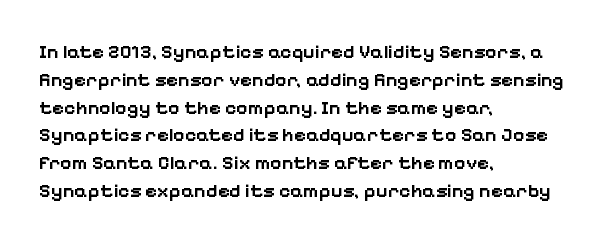
{"italic": "no", "bold": "semi", "underline": "no", "align": "left", "line_spacing": "normal", "line_spacing_ratio": 1.39, "letter_spacing": "normal", "letter_spacing_em": 0.0, "glyph_px": 20}
